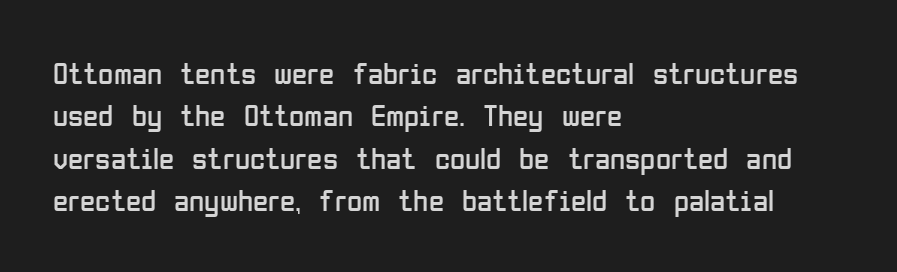
The image shows 31 px regular-weight, condensed sans-serif type, upright; set left-aligned, normal line spacing (1.37x), normal letter spacing, not underlined; low stroke contrast and a medium x-height.
